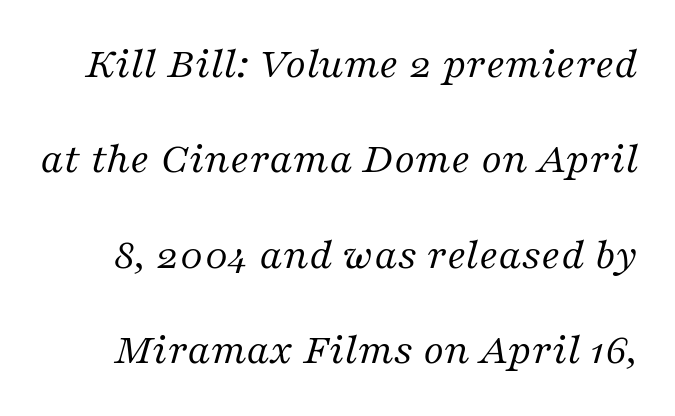
There is no visible air inserted between adjacent glyphs. Serif or sans? Serif — the stroke terminals have little feet. A bare baseline throughout the passage. Does the leading feel generous? Absolutely, it's lavish. Caption: face not bold, strokes unweighted.
